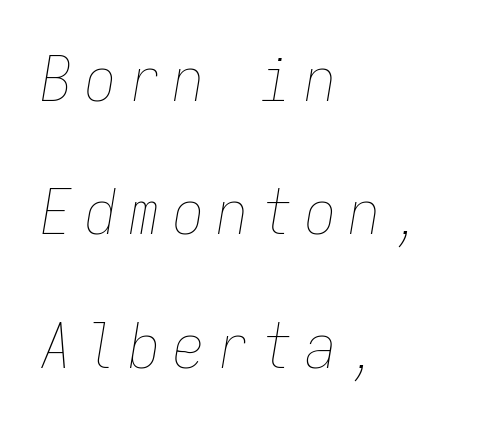
Q: Is the text bold? A: No.
Q: Is the text italic (slanted)? A: Yes, it leans right by about 9 degrees.
Q: Is the text underlined? A: No.
Q: How is the paragraph aligned? A: Left-aligned.
Q: Is the spacing between letters normal or unusually wide? A: Unusually wide.
Q: Is the spacing between lines tight, normal or loose? A: Loose.
Q: Width (condensed, normal, or wide)? A: Condensed.
Q: Stroke contrast? A: Low.
Q: x-height? A: Medium.
Q: Monospaced? A: Yes.
